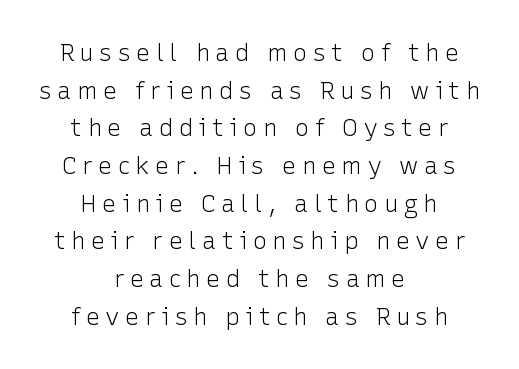
Q: Is the text bold? A: No.
Q: Is the text italic (slanted)? A: No, it is upright.
Q: Is the text underlined? A: No.
Q: How is the paragraph aligned? A: Centered.
Q: Is the spacing between letters normal or unusually wide? A: Unusually wide.
Q: Is the spacing between lines tight, normal or loose? A: Normal.
